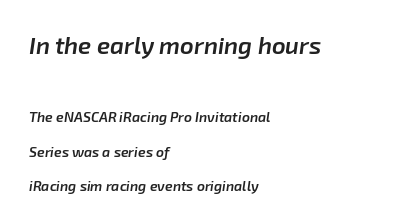
Posture: slanted. On the weight axis this lands at semibold, roughly 600. The gaps between neighbouring characters are ordinary and unremarkable. The strip under each line holds only bare page. One glance says open: line gaps are wider than usual. Look at the glyph heights: the upper group is clearly the bigger setting.
